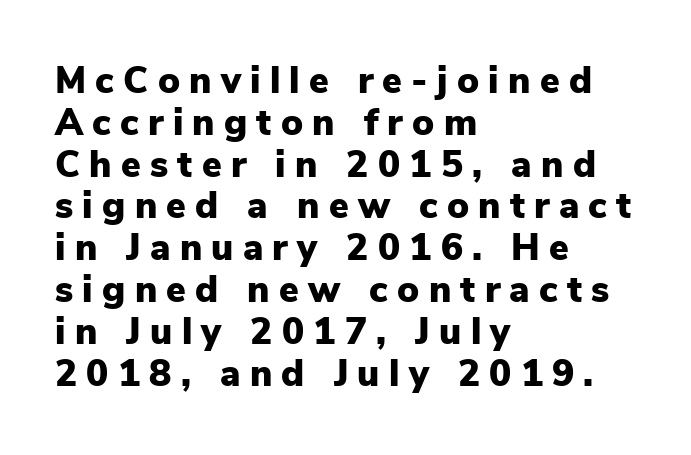
The image shows 37 px heavy sans-serif type, upright; set left-aligned, tight line spacing (1.13x), unusually wide letter spacing (+0.25 em), not underlined; low stroke contrast and a medium x-height.
